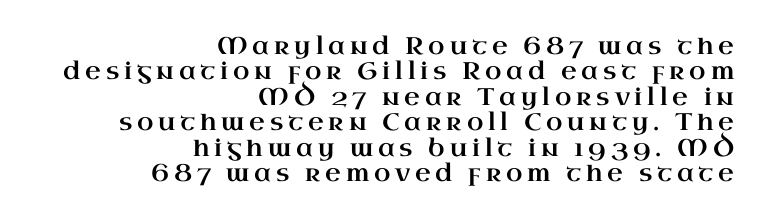
The image shows 24 px text type, upright; set right-aligned, tight line spacing (1.06x), unusually wide letter spacing (+0.2 em), not underlined.
